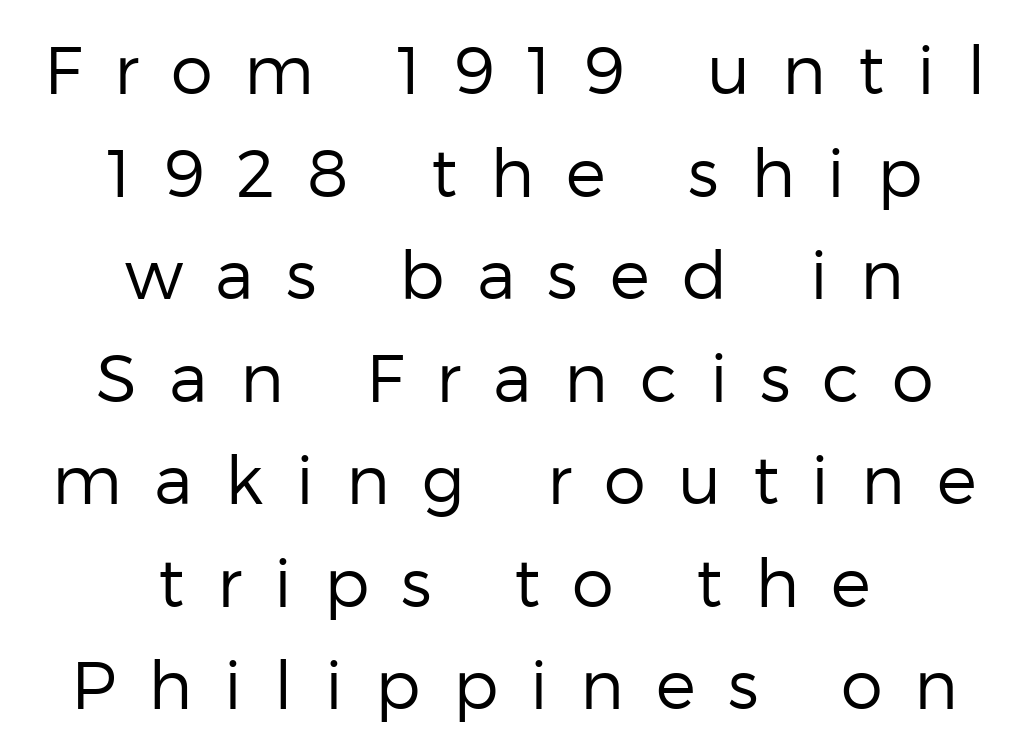
{"serif": "no", "italic": "no", "bold": "no", "weight": "regular", "width": "normal", "stroke_contrast": "low", "x_height": "medium", "monospaced": "no", "underline": "no", "align": "center", "line_spacing": "normal", "line_spacing_ratio": 1.53, "letter_spacing": "wide", "letter_spacing_em": 0.48, "glyph_px": 67}
